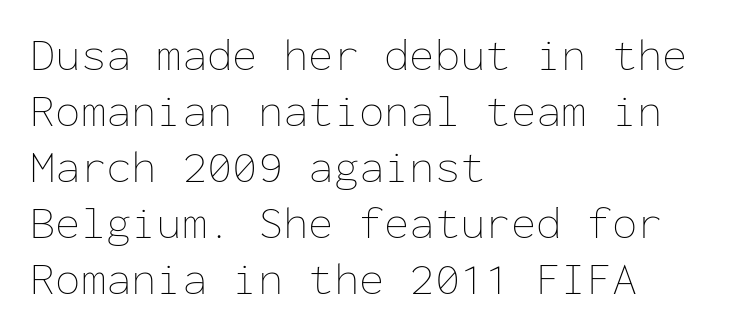
Q: Is the text bold? A: No.
Q: Is the text italic (slanted)? A: No, it is upright.
Q: Is the text underlined? A: No.
Q: How is the paragraph aligned? A: Left-aligned.
Q: Is the spacing between letters normal or unusually wide? A: Normal.
Q: Width (condensed, normal, or wide)? A: Normal.
Q: Stroke contrast? A: Low.
Q: x-height? A: Medium.
Q: Monospaced? A: Yes.
